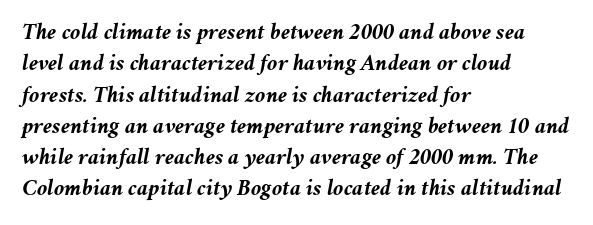
{"italic": "yes", "lean": "right", "slant_degrees": 11, "bold": "yes", "underline": "no", "align": "left", "line_spacing": "normal", "line_spacing_ratio": 1.36, "letter_spacing": "normal", "letter_spacing_em": 0.0, "glyph_px": 23}
